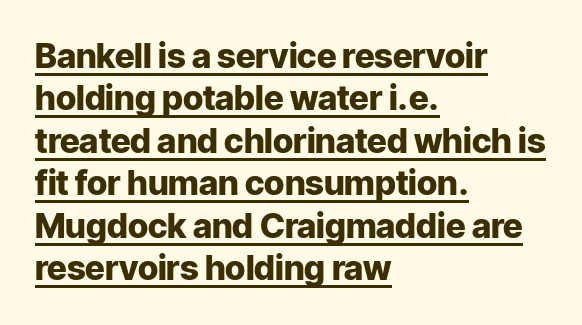
Students, observe the line beneath the letters — that is underlining. Notice how thick the strokes are: this is what a full bold looks like. A normal amount of white space separates one row of letters from the next. The font's upright variant was chosen for this text. Spacing verdict: proportional, widths tailored to each character.
